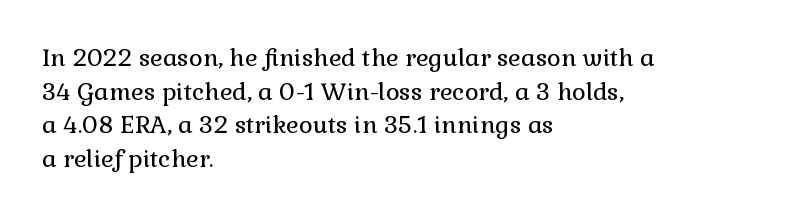
Does the copy run flush right? No — it runs flush left. Does extra space separate the letters? No, they use regular spacing. The letters look calm and open, with moderate or lighter stems. Beneath every word, the page is bare. Normally led — the rows are evenly, conventionally spaced.
